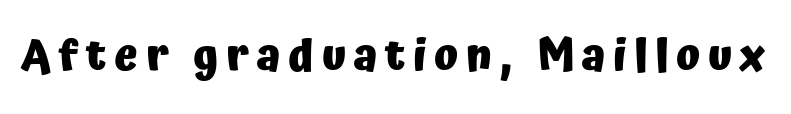
Nobody drew a line under any word here. Think of a printed novel: that variable character pitch is what you see here. Chunky letters — that's bold for sure. Unlike italic type, these characters show no tilt at all. The designer went with a sans here, leaving each stem footless.
